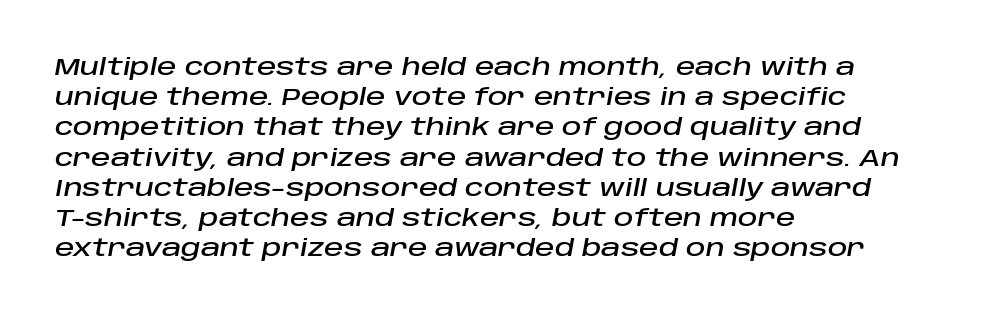
{"italic": "yes", "lean": "right", "slant_degrees": 10, "underline": "no", "align": "left", "line_spacing": "normal", "line_spacing_ratio": 1.26, "letter_spacing": "normal", "letter_spacing_em": 0.0, "glyph_px": 24}
